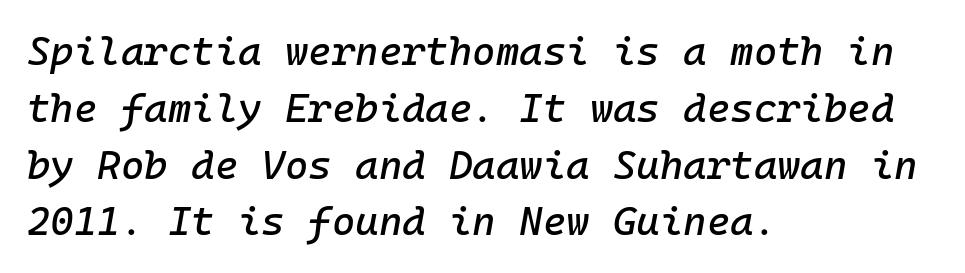
There's an unmistakable incline to the writing here. Lines of text with bare space underneath. Horizontal bands of white between lines are of average thickness. Each line starts at the same left margin while the right side varies. Do the characters align in a grid? Yes, the font is monospaced. The gaps between neighbouring characters are ordinary and unremarkable.
